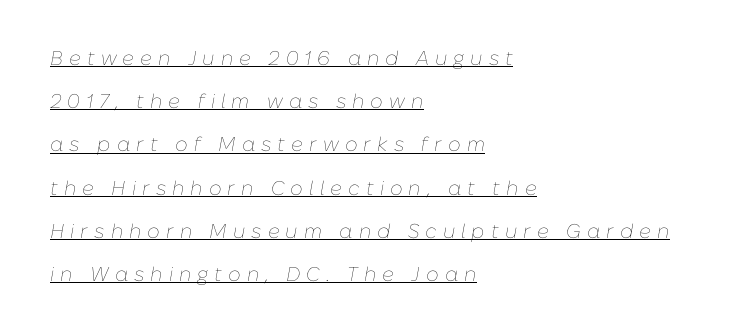
The image shows 20 px text type, italic (leaning right); set left-aligned, loose line spacing (2.16x), unusually wide letter spacing (+0.3 em), underlined.
